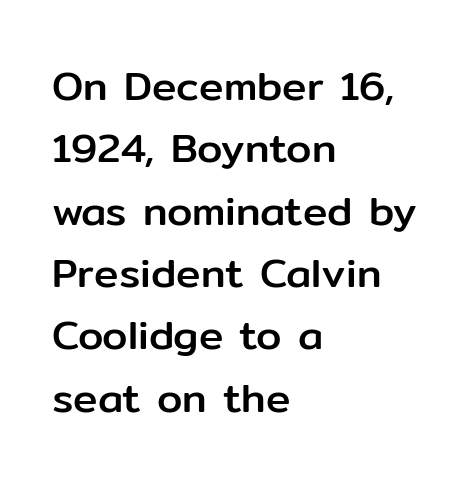
{"serif": "no", "italic": "no", "width": "normal", "stroke_contrast": "low", "x_height": "medium", "monospaced": "no", "underline": "no", "align": "left", "line_spacing": "normal", "line_spacing_ratio": 1.52, "letter_spacing": "normal", "letter_spacing_em": 0.0, "glyph_px": 41}
